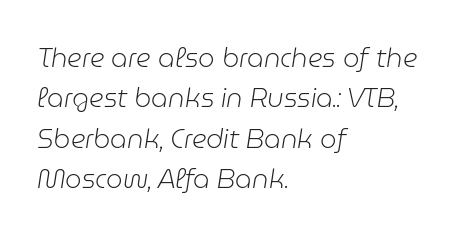
Q: Is the text bold? A: No.
Q: Is the text italic (slanted)? A: Yes, it leans right by about 9 degrees.
Q: Is the text underlined? A: No.
Q: How is the paragraph aligned? A: Left-aligned.
Q: Is the spacing between letters normal or unusually wide? A: Normal.
Q: Is the spacing between lines tight, normal or loose? A: Normal.
